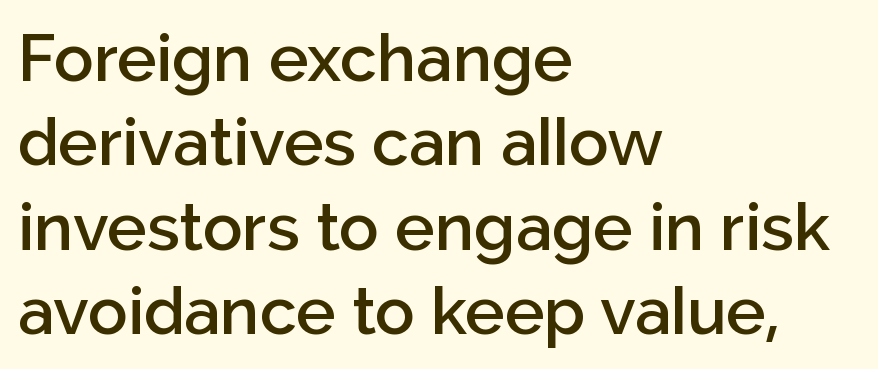
Every character sits straight up, as roman type does. Clear beneath every line of the passage. Caption: multi-line text, flush left, ragged right. Leading: standard. These words are printed semibold, heavier than regular yet not bold. Here the designer chose a conventional face with non-uniform glyph widths.
